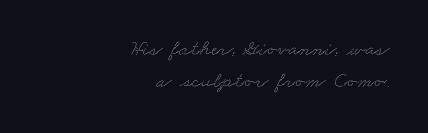
The string is rendered with underlining switched off. The leading is moderate, giving the passage an even texture. A typesetter would call this zero additional tracking. Line ends are locked; line starts wander.
